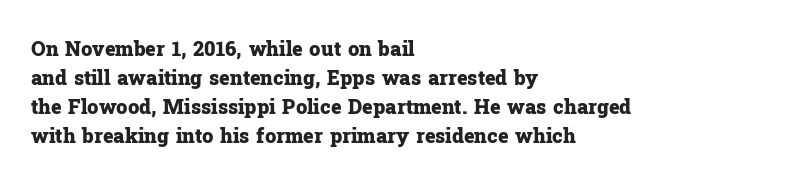
Q: Is the text bold? A: Yes.
Q: Is the text italic (slanted)? A: No, it is upright.
Q: Is the text underlined? A: No.
Q: How is the paragraph aligned? A: Left-aligned.
Q: Is the spacing between letters normal or unusually wide? A: Normal.
Q: Is the spacing between lines tight, normal or loose? A: Normal.
